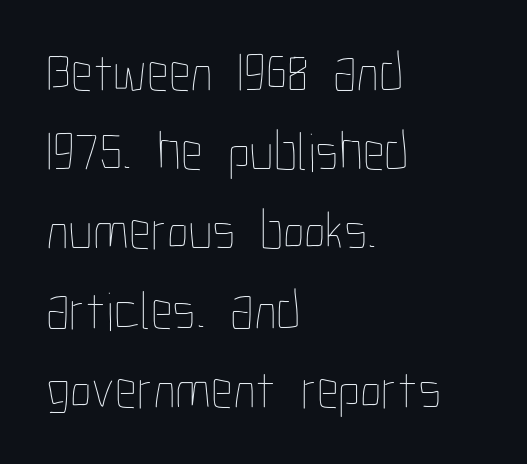
{"italic": "no", "bold": "no", "weight": "thin", "width": "condensed", "stroke_contrast": "low", "x_height": "medium", "monospaced": "no", "underline": "no", "align": "left", "line_spacing": "normal", "line_spacing_ratio": 1.44, "letter_spacing": "normal", "letter_spacing_em": 0.0, "glyph_px": 55}
